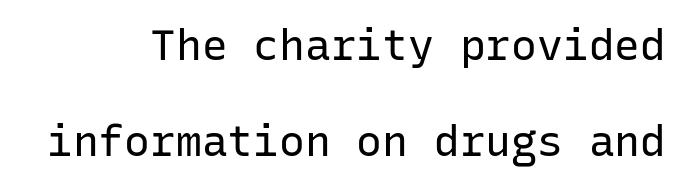
{"serif": "no", "italic": "no", "bold": "no", "weight": "regular", "width": "normal", "stroke_contrast": "low", "x_height": "medium", "monospaced": "yes", "underline": "no", "line_spacing": "loose", "line_spacing_ratio": 2.24, "letter_spacing": "normal", "letter_spacing_em": 0.0, "glyph_px": 43}
